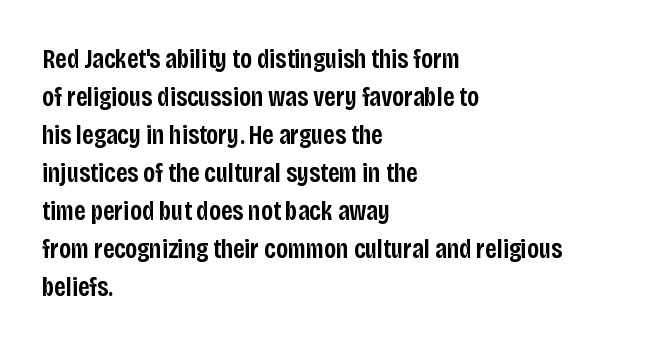
The lines sit at an ordinary, default distance from one another. Compared with typical body copy, the letter spacing here is the same. Casual observation: everything's shoved over to the left. The lettering stays uniformly vertical, giving the passage a roman look.
